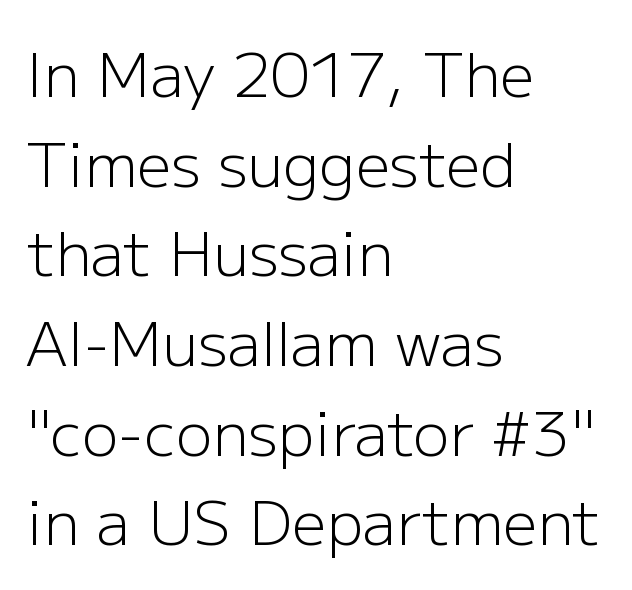
Q: Is the text bold? A: No.
Q: Is the text italic (slanted)? A: No, it is upright.
Q: Is the typeface a serif or a sans-serif typeface? A: Sans-serif.
Q: Is the text underlined? A: No.
Q: How is the paragraph aligned? A: Left-aligned.
Q: Is the spacing between letters normal or unusually wide? A: Normal.
Q: Is the spacing between lines tight, normal or loose? A: Normal.
Q: Width (condensed, normal, or wide)? A: Normal.
Q: Stroke contrast? A: Low.
Q: x-height? A: Medium.
Q: Monospaced? A: No.
